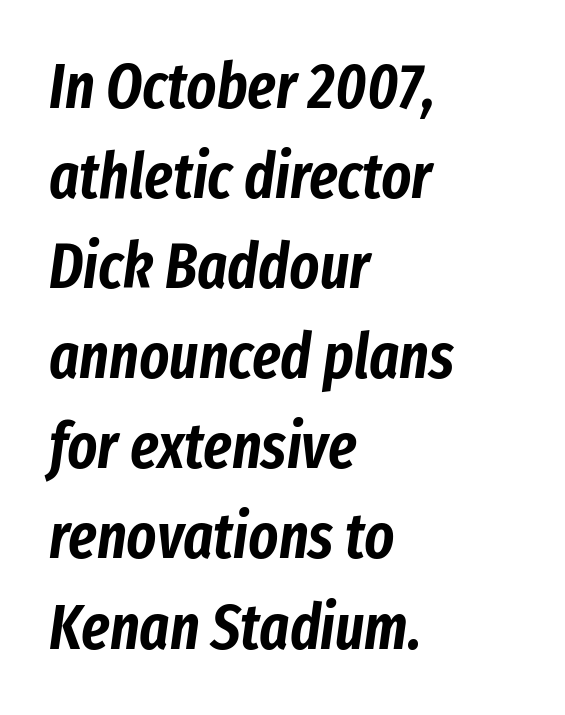
Think of a printed novel: that variable character pitch is what you see here. A clean baseline with only descenders dipping below it. One glance says typical: line gaps are just what's usual. The lines are quadded left.
